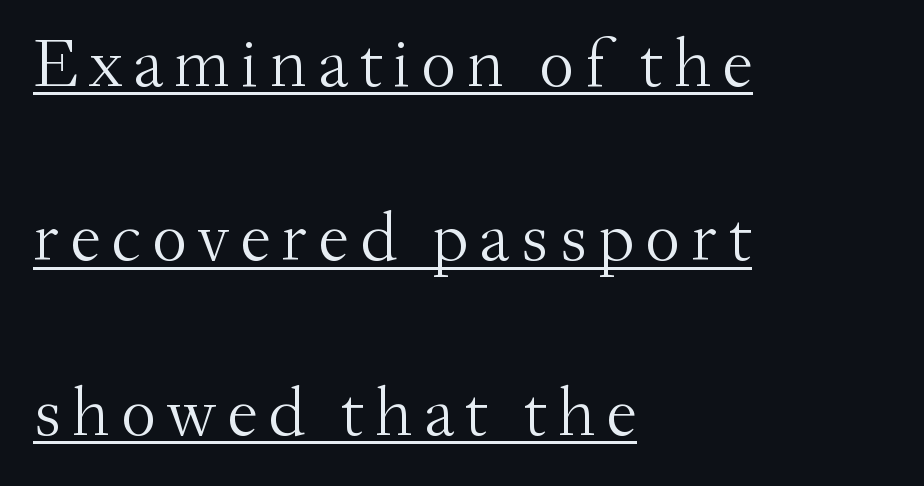
The image shows 70 px light serif type, upright; set left-aligned, loose line spacing (2.49x), underlined; medium stroke contrast and a small x-height.
